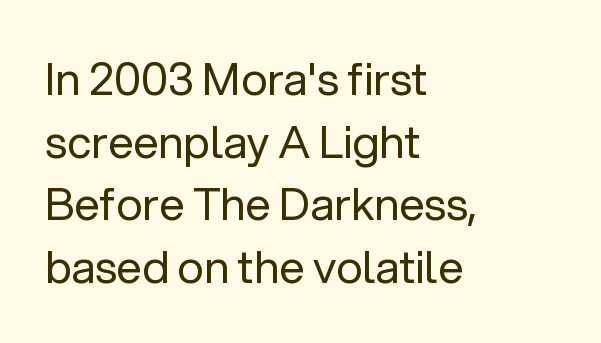
{"serif": "no", "italic": "no", "bold": "no", "weight": "regular", "width": "normal", "stroke_contrast": "low", "x_height": "medium", "monospaced": "no", "underline": "no", "align": "left", "line_spacing": "normal", "line_spacing_ratio": 1.39, "letter_spacing": "normal", "letter_spacing_em": 0.0, "glyph_px": 45}
